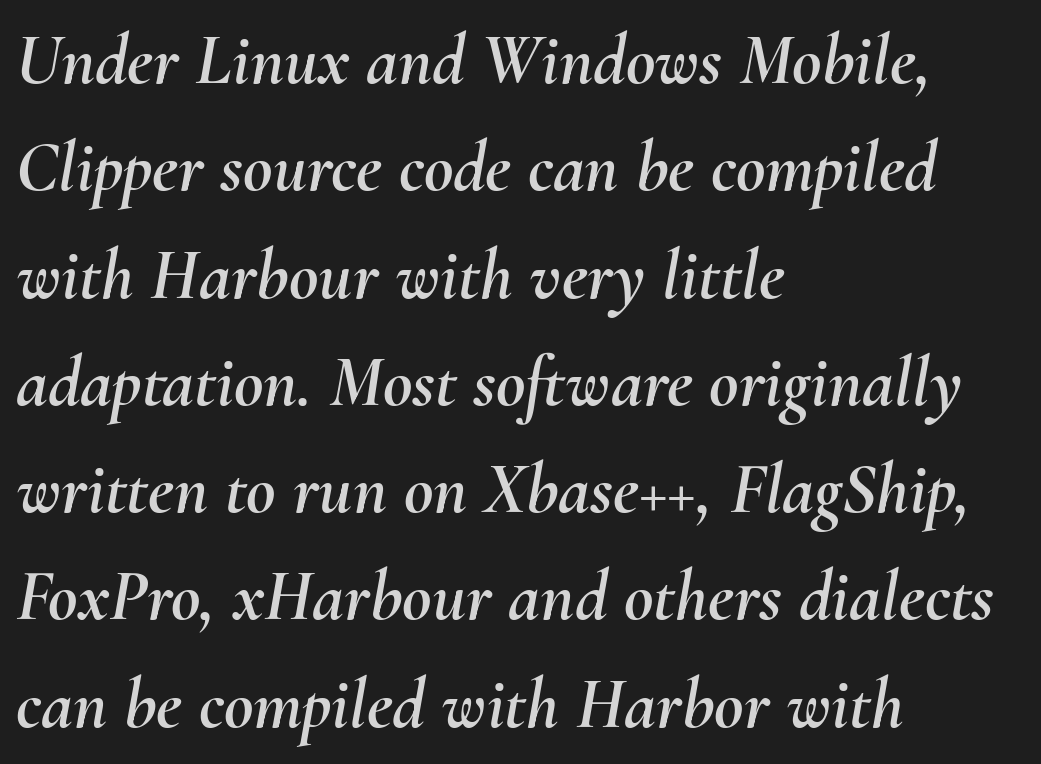
{"italic": "yes", "lean": "right", "slant_degrees": 10, "width": "normal", "stroke_contrast": "medium", "x_height": "small", "monospaced": "no", "underline": "no", "align": "left", "line_spacing": "normal", "line_spacing_ratio": 1.49, "letter_spacing": "normal", "letter_spacing_em": 0.0, "glyph_px": 72}
